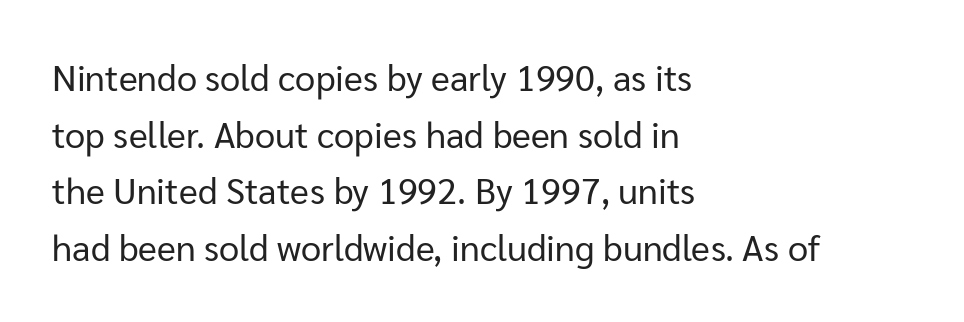
{"serif": "no", "italic": "no", "bold": "no", "weight": "regular", "width": "normal", "stroke_contrast": "low", "x_height": "medium", "monospaced": "no", "underline": "no", "align": "left", "line_spacing": "normal", "line_spacing_ratio": 1.57, "letter_spacing": "normal", "letter_spacing_em": 0.0, "glyph_px": 36}
